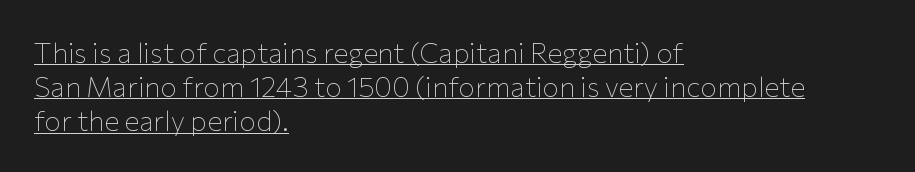
The image shows 28 px thin sans-serif type, upright; set left-aligned, line spacing 1.22x, normal letter spacing, underlined; low stroke contrast and a medium x-height.
